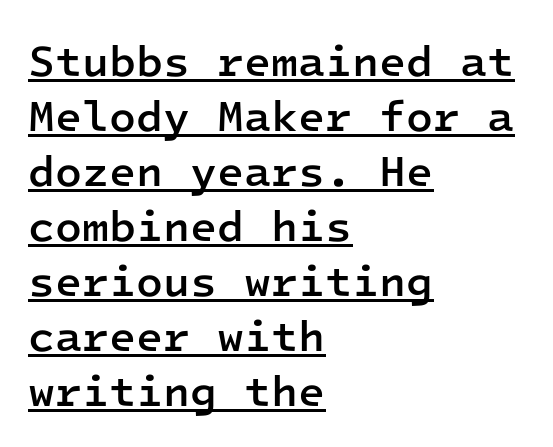
The image shows 44 px semibold sans-serif type, upright, monospaced; set left-aligned, normal line spacing (1.25x), normal letter spacing, underlined; low stroke contrast and a medium x-height.
